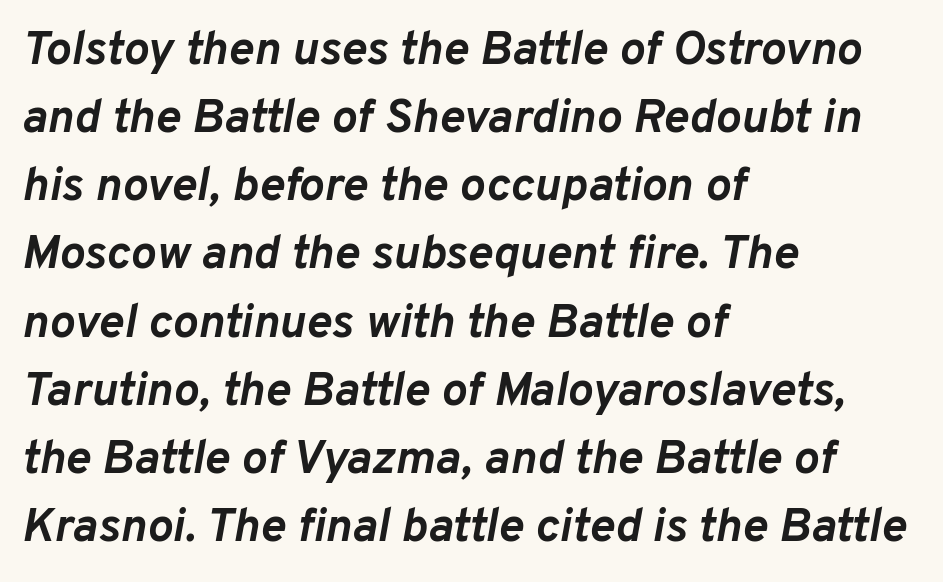
Q: Is the text bold? A: Yes.
Q: Is the text italic (slanted)? A: Yes, it leans right by about 10 degrees.
Q: Is the text underlined? A: No.
Q: How is the paragraph aligned? A: Left-aligned.
Q: Is the spacing between letters normal or unusually wide? A: Normal.
Q: Is the spacing between lines tight, normal or loose? A: Normal.
Q: Width (condensed, normal, or wide)? A: Normal.
Q: Stroke contrast? A: Low.
Q: x-height? A: Medium.
Q: Monospaced? A: No.
